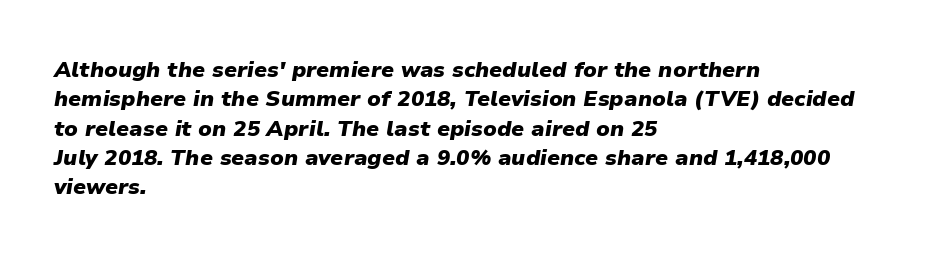
The lettering tilts uniformly, giving the passage an italic look. The gap between lines stays unmarked. What weight is shown? A full bold with thick strokes. Quick note: interline space is typical.
